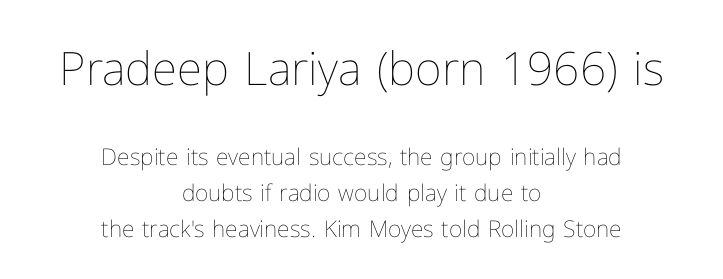
The image shows 46 px thin type, upright; set centered, normal line spacing (1.57x), normal letter spacing, not underlined; the first (top) block is 2.0x larger; low stroke contrast and a medium x-height.
